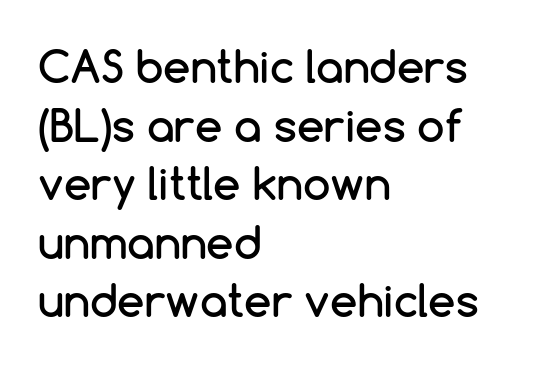
The typography opts for an upright posture over an oblique one. Visually the block forms a straight wall on the left and a jagged coastline on the right. Each word holds together tightly as a unit, with standard inter-letter gaps. A typesetter would label this face a sans.
